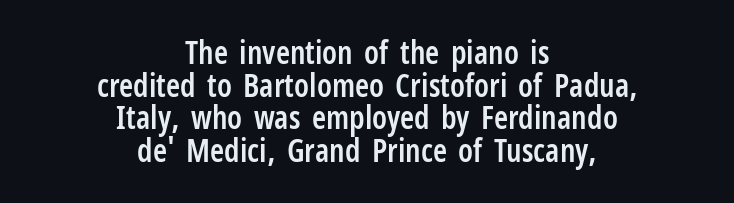
{"serif": "no", "italic": "no", "bold": "semi", "weight": "semibold", "width": "condensed", "stroke_contrast": "low", "x_height": "medium", "monospaced": "no", "underline": "no", "align": "center", "line_spacing": "tight", "line_spacing_ratio": 1.02, "letter_spacing": "normal", "letter_spacing_em": 0.0, "glyph_px": 32}
